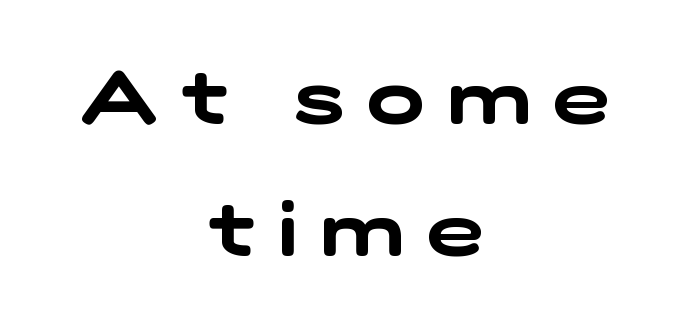
Is this a fixed-width face? No — the glyphs have proportional, varying widths. The zone under the glyphs is completely vacant. This rendering uses center alignment, leaving both contours irregular but symmetric. Does the type have serifs? No, each stem ends abruptly. How are the letters spaced? Widely, with obvious added tracking.
